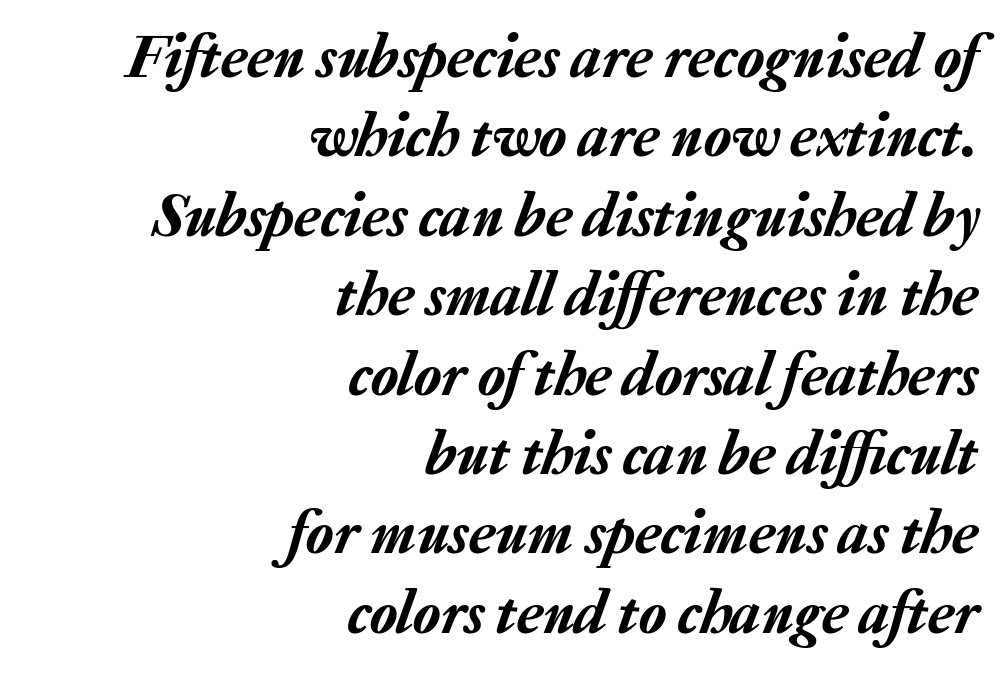
The image shows 63 px text type, italic (leaning right); set right-aligned, normal line spacing (1.26x), normal letter spacing, not underlined; low stroke contrast and a medium x-height.
